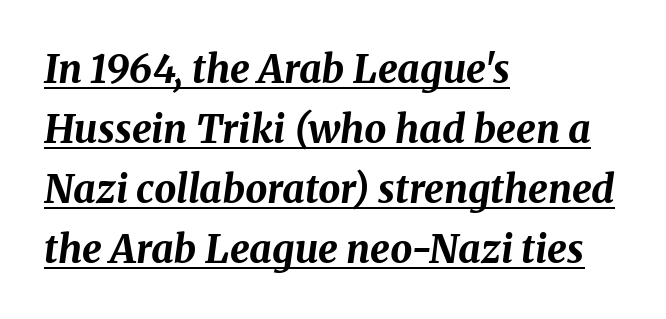
Q: Is the text bold? A: Yes.
Q: Is the text italic (slanted)? A: Yes, it leans right by about 8 degrees.
Q: Is the text underlined? A: Yes.
Q: How is the paragraph aligned? A: Left-aligned.
Q: Is the spacing between letters normal or unusually wide? A: Normal.
Q: Is the spacing between lines tight, normal or loose? A: Normal.
Q: Width (condensed, normal, or wide)? A: Normal.
Q: Stroke contrast? A: Medium.
Q: x-height? A: Medium.
Q: Monospaced? A: No.
